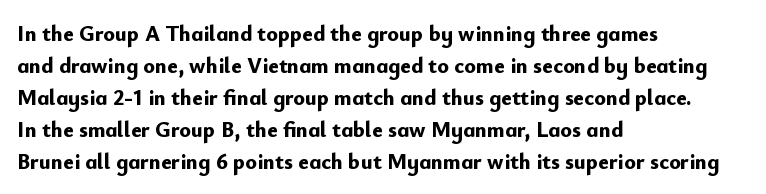
Q: Is the text bold? A: Yes.
Q: Is the text italic (slanted)? A: No, it is upright.
Q: Is the text underlined? A: No.
Q: How is the paragraph aligned? A: Left-aligned.
Q: Is the spacing between letters normal or unusually wide? A: Normal.
Q: Is the spacing between lines tight, normal or loose? A: Normal.
